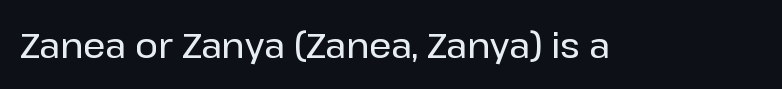
{"serif": "no", "italic": "no", "width": "normal", "stroke_contrast": "low", "x_height": "medium", "monospaced": "no", "underline": "no", "letter_spacing": "normal", "letter_spacing_em": 0.0, "glyph_px": 35}
